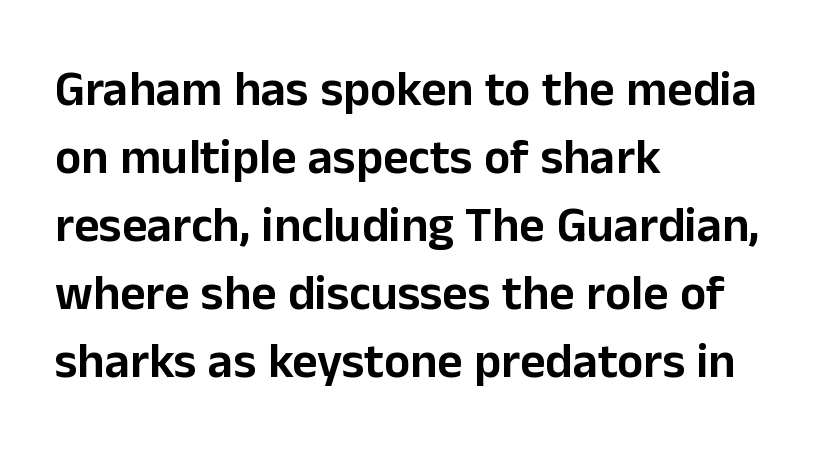
Q: Is the text italic (slanted)? A: No, it is upright.
Q: Is the typeface a serif or a sans-serif typeface? A: Sans-serif.
Q: Is the text underlined? A: No.
Q: How is the paragraph aligned? A: Left-aligned.
Q: Is the spacing between letters normal or unusually wide? A: Normal.
Q: Is the spacing between lines tight, normal or loose? A: Normal.
Q: Width (condensed, normal, or wide)? A: Normal.
Q: Stroke contrast? A: Low.
Q: x-height? A: Medium.
Q: Monospaced? A: No.
